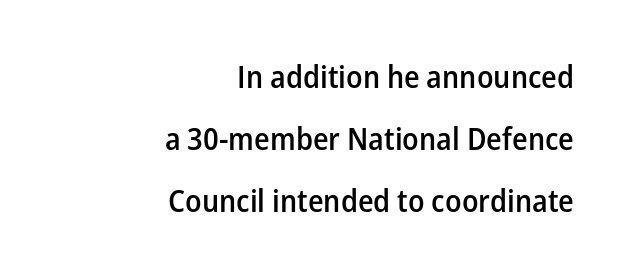
{"serif": "no", "italic": "no", "bold": "semi", "weight": "semibold", "width": "normal", "stroke_contrast": "low", "x_height": "medium", "monospaced": "no", "underline": "no", "align": "right", "line_spacing": "loose", "line_spacing_ratio": 2.0, "letter_spacing": "normal", "letter_spacing_em": 0.0, "glyph_px": 31}
